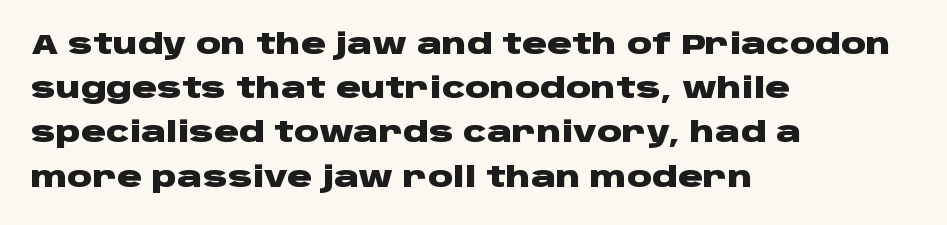
{"serif": "no", "italic": "no", "bold": "yes", "weight": "heavy", "width": "wide", "stroke_contrast": "low", "x_height": "large", "monospaced": "no", "underline": "no", "align": "left", "line_spacing": "normal", "line_spacing_ratio": 1.58, "letter_spacing": "normal", "letter_spacing_em": 0.0, "glyph_px": 28}
